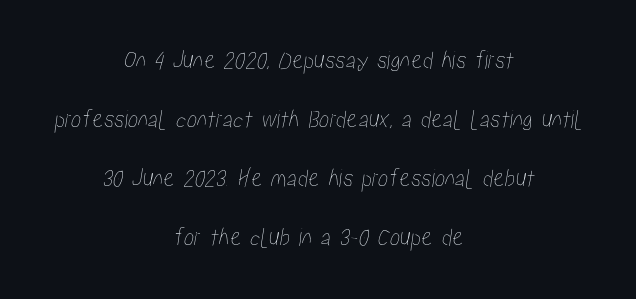
{"underline": "no", "align": "center", "line_spacing": "loose", "line_spacing_ratio": 2.27, "letter_spacing": "normal", "letter_spacing_em": 0.0, "glyph_px": 26}
